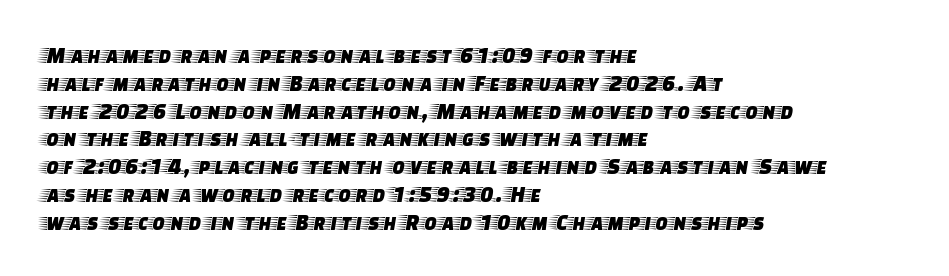
Q: Is the text italic (slanted)? A: Yes.
Q: Is the text underlined? A: No.
Q: How is the paragraph aligned? A: Left-aligned.
Q: Is the spacing between letters normal or unusually wide? A: Normal.
